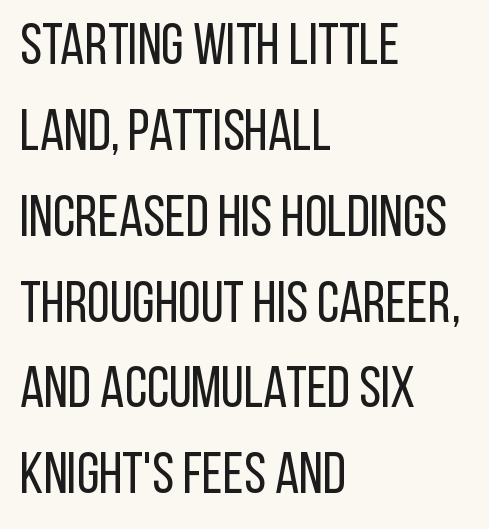
{"serif": "no", "italic": "no", "bold": "no", "weight": "regular", "width": "condensed", "stroke_contrast": "low", "x_height": "large", "monospaced": "no", "underline": "no", "align": "left", "line_spacing": "normal", "line_spacing_ratio": 1.48, "letter_spacing": "normal", "letter_spacing_em": 0.0, "glyph_px": 58}
